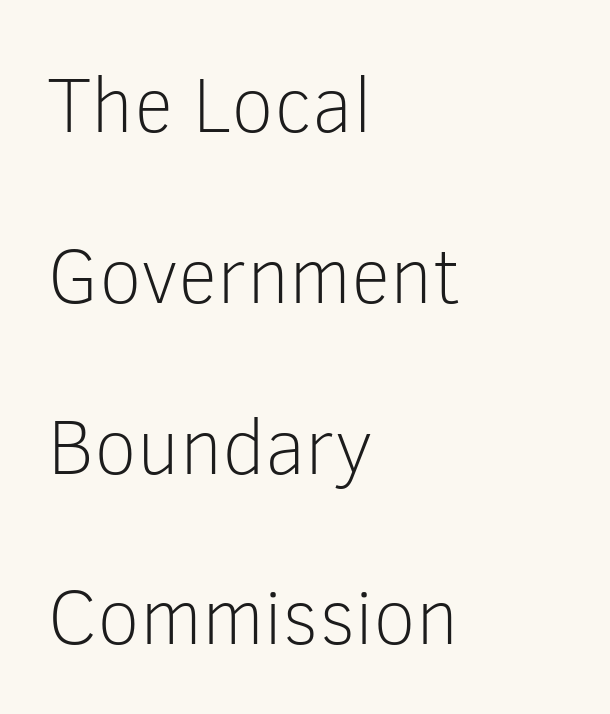
Q: Is the text bold? A: No.
Q: Is the text italic (slanted)? A: No, it is upright.
Q: Is the typeface a serif or a sans-serif typeface? A: Sans-serif.
Q: Is the text underlined? A: No.
Q: How is the paragraph aligned? A: Left-aligned.
Q: Is the spacing between letters normal or unusually wide? A: Normal.
Q: Is the spacing between lines tight, normal or loose? A: Loose.
Q: Width (condensed, normal, or wide)? A: Normal.
Q: Stroke contrast? A: Low.
Q: x-height? A: Medium.
Q: Monospaced? A: No.
